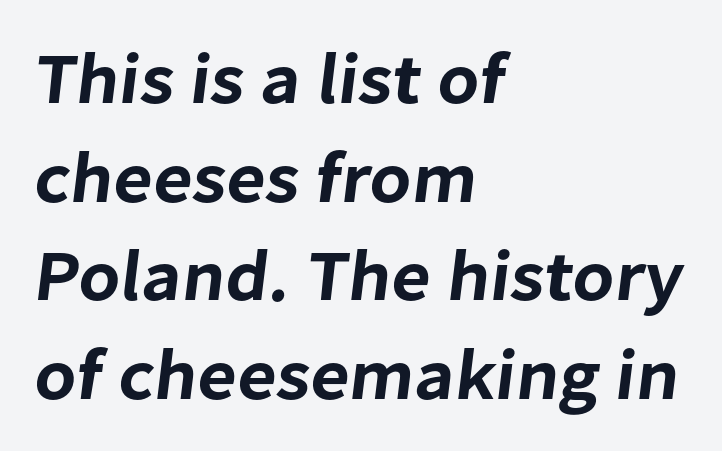
Nothing sits at the stroke ends, so this counts as sans-serif. The line-height multiplier appears to be the usual default. Honestly, the letter spacing is just normal — you wouldn't notice it. The glyphs are unaccompanied by any horizontal stroke below them.
